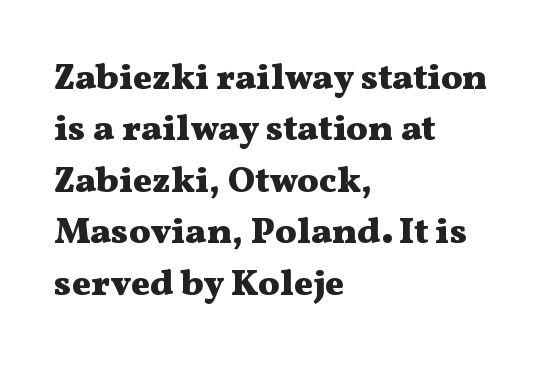
The strip under each line holds only bare page. Look at the tracking — it's just the regular setting, nothing added. To sum up the face: it has serifs. Each letter keeps its own natural width here, so spacing adapts to shape. All the whitespace from short lines collects on the right.
